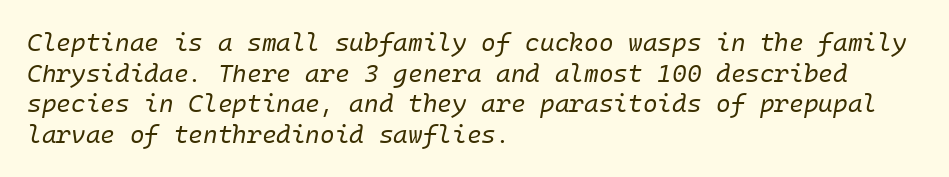
The image shows 25 px text type, italic (leaning right); set left-aligned, line spacing 1.23x, normal letter spacing, not underlined.
